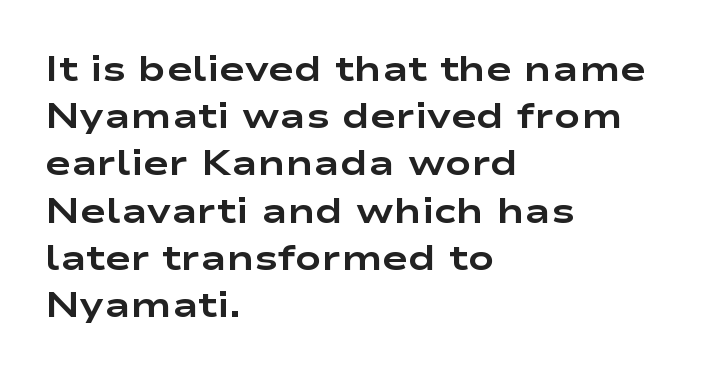
{"serif": "no", "italic": "no", "bold": "yes", "weight": "bold", "width": "wide", "stroke_contrast": "low", "x_height": "medium", "monospaced": "no", "underline": "no", "align": "left", "line_spacing": "normal", "line_spacing_ratio": 1.35, "letter_spacing": "normal", "letter_spacing_em": 0.0, "glyph_px": 35}
